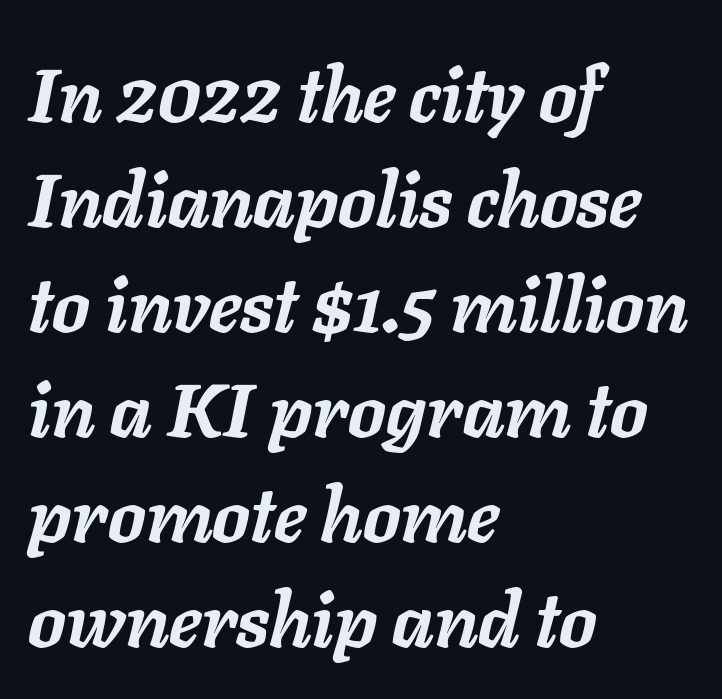
Q: Is the text bold? A: Yes.
Q: Is the text italic (slanted)? A: Yes, it leans right by about 11 degrees.
Q: Is the text underlined? A: No.
Q: How is the paragraph aligned? A: Left-aligned.
Q: Is the spacing between letters normal or unusually wide? A: Normal.
Q: Is the spacing between lines tight, normal or loose? A: Normal.
Q: Width (condensed, normal, or wide)? A: Normal.
Q: Stroke contrast? A: Low.
Q: x-height? A: Medium.
Q: Monospaced? A: No.
